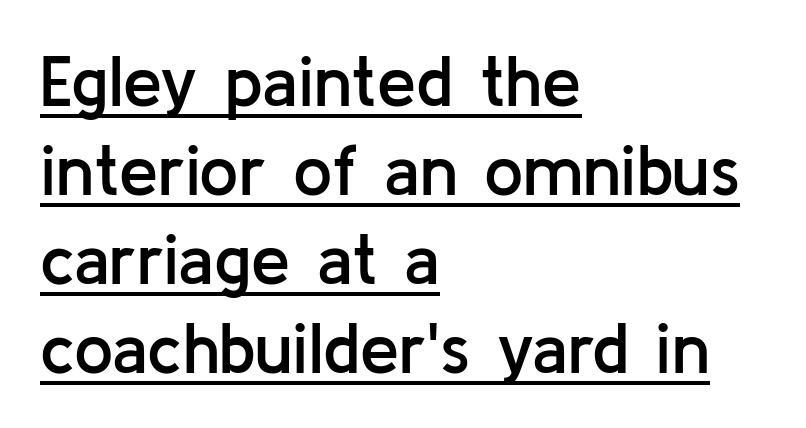
Q: Is the text bold? A: Semi-bold.
Q: Is the text italic (slanted)? A: No, it is upright.
Q: Is the typeface a serif or a sans-serif typeface? A: Sans-serif.
Q: Is the text underlined? A: Yes.
Q: How is the paragraph aligned? A: Left-aligned.
Q: Is the spacing between letters normal or unusually wide? A: Normal.
Q: Is the spacing between lines tight, normal or loose? A: Normal.
Q: Width (condensed, normal, or wide)? A: Normal.
Q: Stroke contrast? A: Low.
Q: x-height? A: Medium.
Q: Monospaced? A: No.
